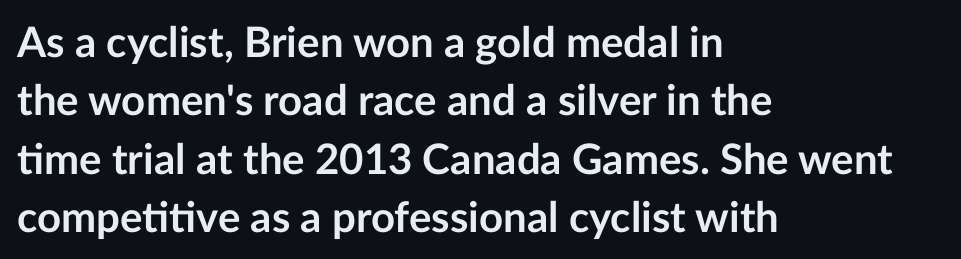
{"serif": "no", "italic": "no", "bold": "yes", "weight": "semibold", "width": "normal", "stroke_contrast": "low", "x_height": "medium", "monospaced": "no", "underline": "no", "align": "left", "line_spacing": "normal", "line_spacing_ratio": 1.39, "letter_spacing": "normal", "letter_spacing_em": 0.0, "glyph_px": 42}
